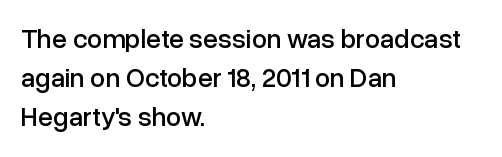
This block has exactly the height ordinary leading produces. The specimen reads as upright at a glance. Letters rest on an invisible, unmarked baseline. Compared with typical body copy, the letter spacing here is the same.
